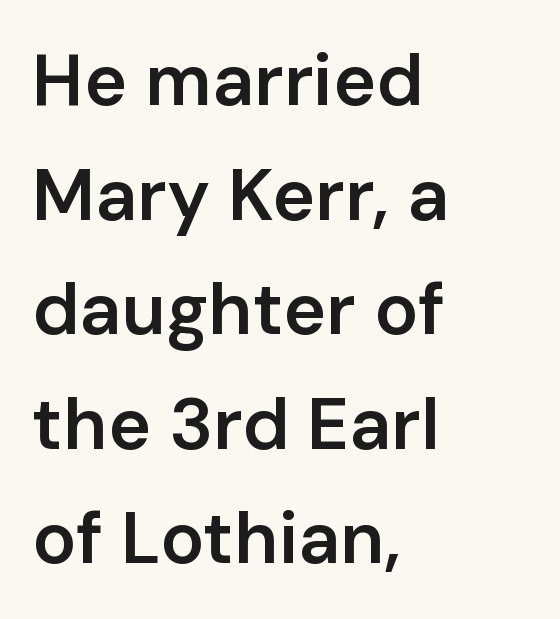
The letters advance in unequal steps, a hallmark of proportional type. The ragged edge is on the right, which tells us the setting is flush left. In terms of posture, this sample is upright. Just letters on the line, the space beneath them empty. The tracking reads as untouched default to a designer's eye.
